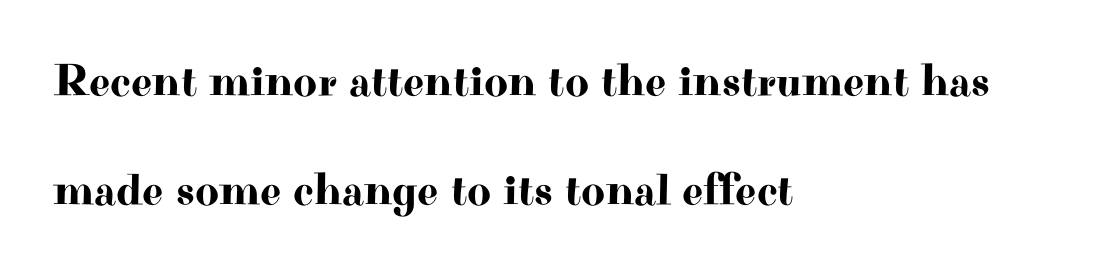
The image shows 46 px wide serif type, upright; set left-aligned, loose line spacing (2.36x), normal letter spacing, not underlined; high stroke contrast and a small x-height.
